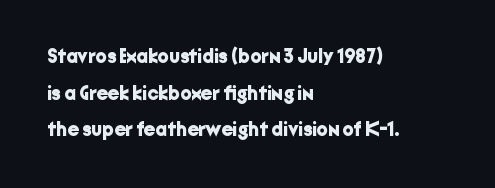
Q: Is the text bold? A: Yes.
Q: Is the text italic (slanted)? A: No, it is upright.
Q: Is the text underlined? A: No.
Q: How is the paragraph aligned? A: Left-aligned.
Q: Is the spacing between letters normal or unusually wide? A: Normal.
